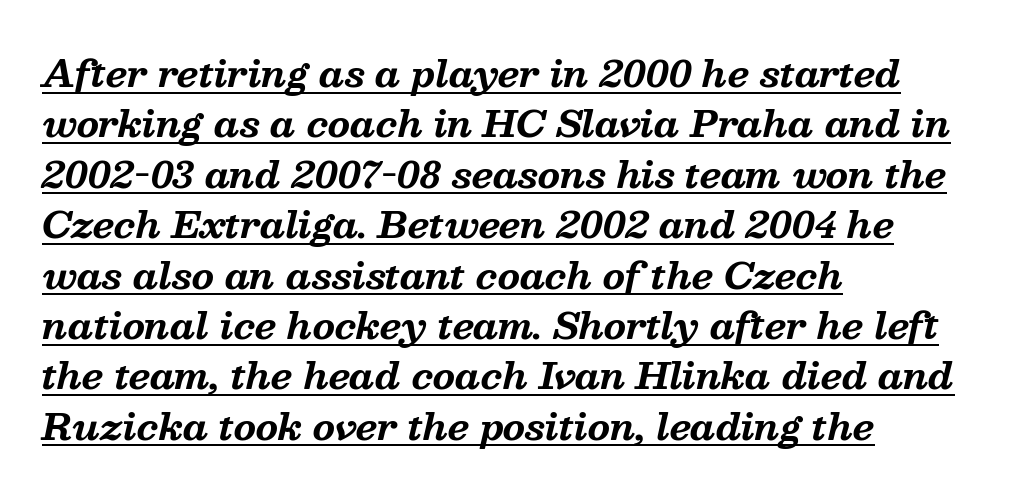
Every character sits at an angle, as italics do. Left-aligned paragraph, ragged on the right. Look at the bottom of the vertical strokes: they flare into serifs here. You could not count columns in this text — the font is proportionally spaced. How heavy is the stroke? Heavy — this is a bold. How are the letters spaced? Ordinarily, with no added tracking.
